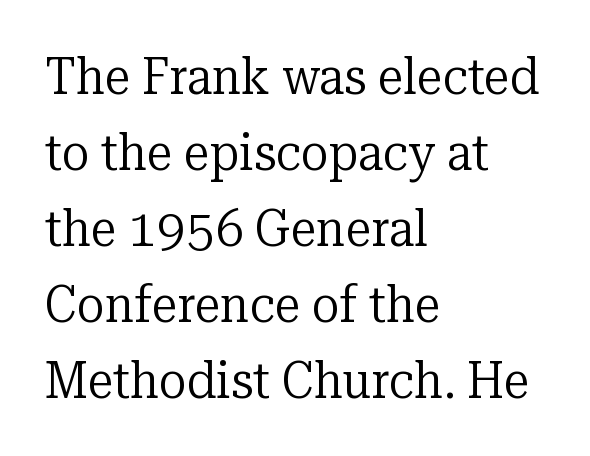
The image shows 52 px regular-weight serif type, upright; set left-aligned, normal line spacing (1.46x), normal letter spacing, not underlined; low stroke contrast and a medium x-height.
